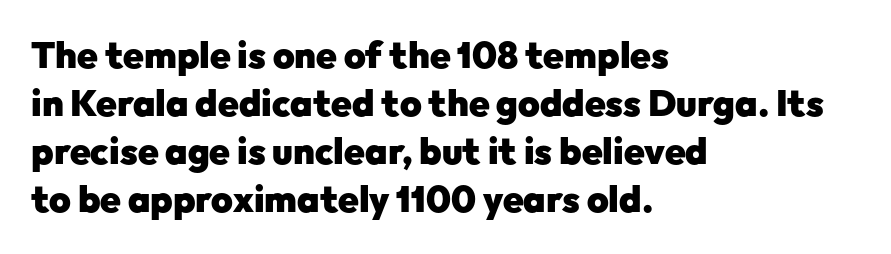
Q: Is the text bold? A: Yes.
Q: Is the text italic (slanted)? A: No, it is upright.
Q: Is the typeface a serif or a sans-serif typeface? A: Sans-serif.
Q: Is the text underlined? A: No.
Q: How is the paragraph aligned? A: Left-aligned.
Q: Is the spacing between letters normal or unusually wide? A: Normal.
Q: Is the spacing between lines tight, normal or loose? A: Normal.
Q: Width (condensed, normal, or wide)? A: Normal.
Q: Stroke contrast? A: Low.
Q: x-height? A: Medium.
Q: Monospaced? A: No.
